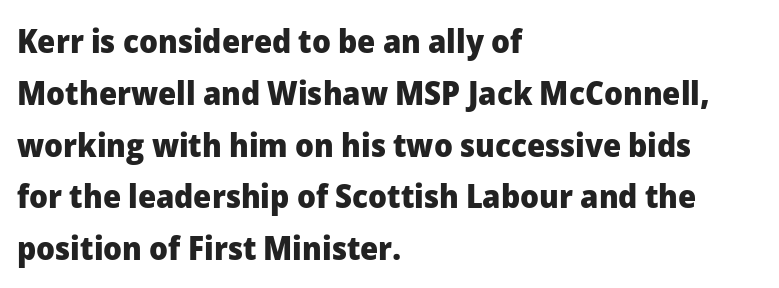
Notice how the stems are strictly vertical — no italics here. The rendering uses a moderate line-height, typical for paragraphs. Is the type bold? Yes — the strokes are clearly thick and heavy. The tracking reads as untouched default to a designer's eye. The strip under each line holds only bare page.
